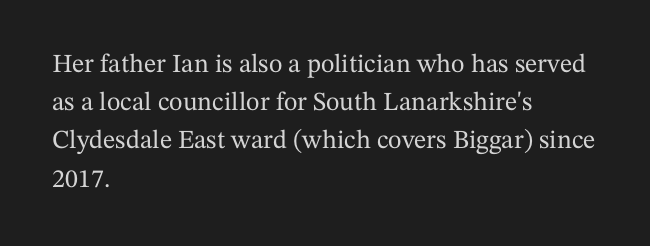
Glance below the letters and you will spot only blank space. Interline gaps are of average width in this sample. The type sits square on the baseline with zero lean. The text block is weighted toward the left margin, trailing off unevenly rightward. These lines keep a tight, regular rhythm from letter to letter.
